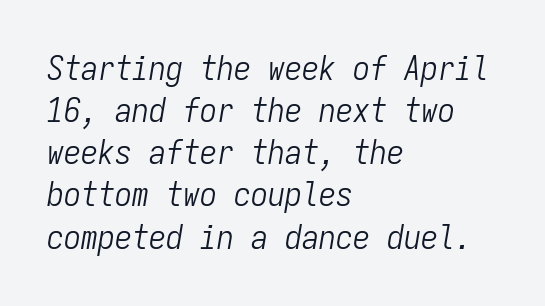
Nobody touched the tracking dial on this one. Descenders are the only things crossing below the line. This rendering uses left alignment, leaving the right contour irregular. The font sits on the lighter half of the weight spectrum, regular included. An italicized treatment has been applied to the whole sample.
